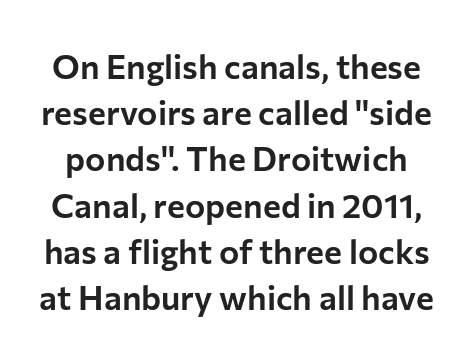
{"serif": "no", "italic": "no", "width": "normal", "stroke_contrast": "low", "x_height": "medium", "monospaced": "no", "underline": "no", "line_spacing": "normal", "line_spacing_ratio": 1.36, "letter_spacing": "normal", "letter_spacing_em": 0.0, "glyph_px": 34}
